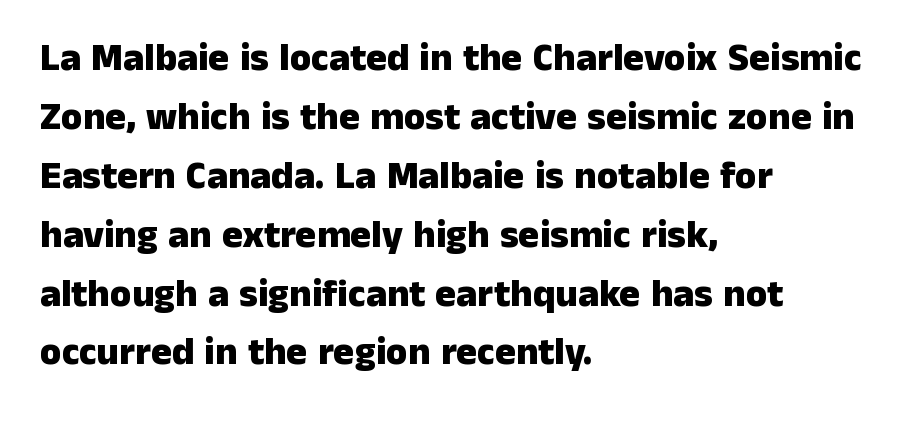
The image shows 39 px heavy sans-serif type, upright; set left-aligned, normal line spacing (1.51x), normal letter spacing, not underlined; low stroke contrast and a medium x-height.
